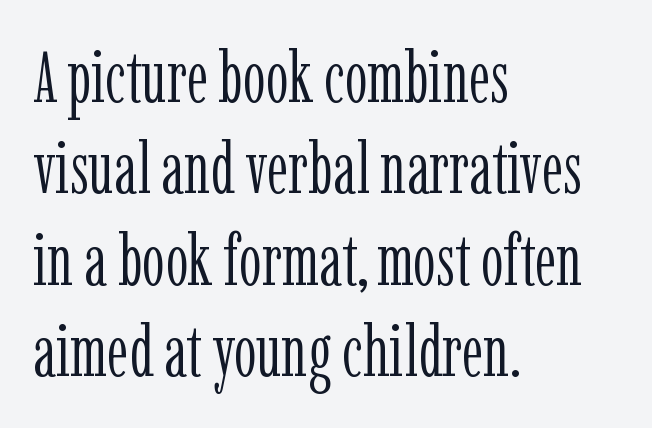
No extra ink here — the face is not bold. Serif or sans? Serif — the stroke terminals have little feet. A clean baseline with only descenders dipping below it. The passage shown has conventional tracking throughout. These lines are set flush left with a ragged right edge.
